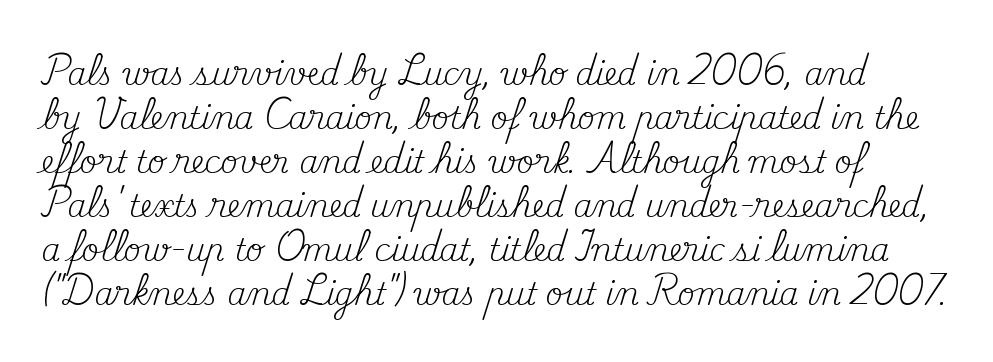
The image shows 30 px regular-weight serif type; set normal line spacing (1.47x), normal letter spacing, not underlined; medium stroke contrast and a small x-height.
